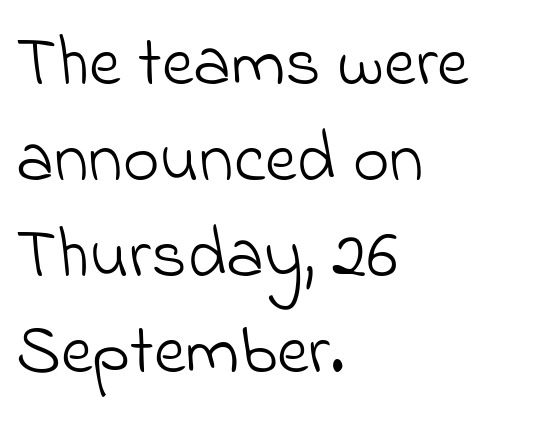
The image shows 70 px light sans-serif type; set left-aligned, normal line spacing (1.37x), normal letter spacing, not underlined; low stroke contrast and a small x-height.
